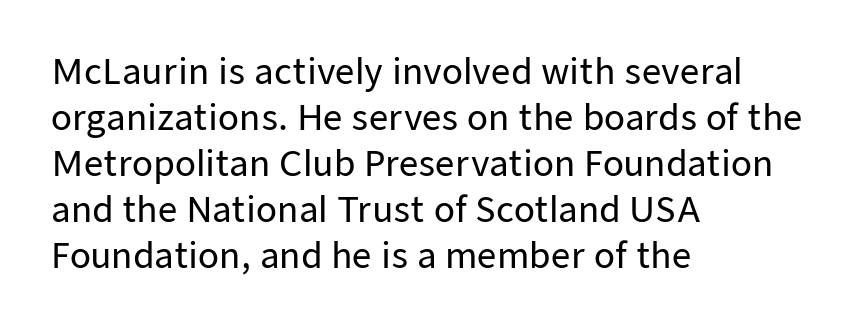
{"serif": "no", "italic": "no", "width": "normal", "stroke_contrast": "low", "x_height": "medium", "monospaced": "no", "underline": "no", "align": "left", "line_spacing": "normal", "line_spacing_ratio": 1.35, "letter_spacing": "normal", "letter_spacing_em": 0.0, "glyph_px": 34}
